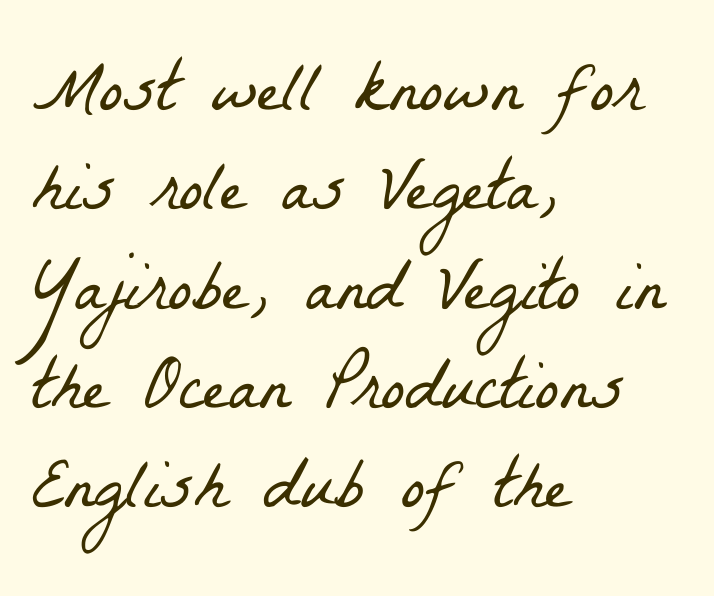
{"serif": "yes", "bold": "no", "weight": "light", "width": "condensed", "stroke_contrast": "low", "x_height": "medium", "monospaced": "no", "underline": "no", "align": "left", "line_spacing": "normal", "line_spacing_ratio": 1.38, "letter_spacing": "normal", "letter_spacing_em": 0.0, "glyph_px": 72}
